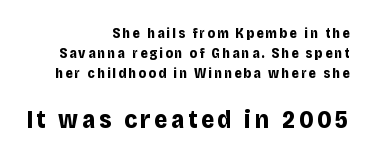
{"italic": "no", "bold": "yes", "underline": "no", "align": "right", "line_spacing": "normal", "line_spacing_ratio": 1.44, "larger_block": "second", "size_ratio": 1.79, "glyph_px": 25}
